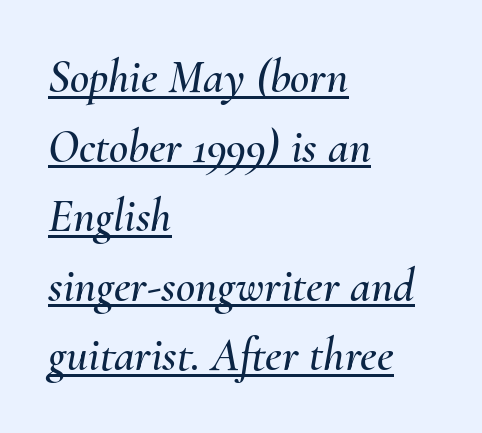
Think of a printed novel: that variable character pitch is what you see here. The typography opts for an oblique posture over an upright one. Casual observation: everything's shoved over to the left. The face used here appears with an underline applied. The lines sit at an ordinary, default distance from one another. No extra tracking has been applied to these lines.
